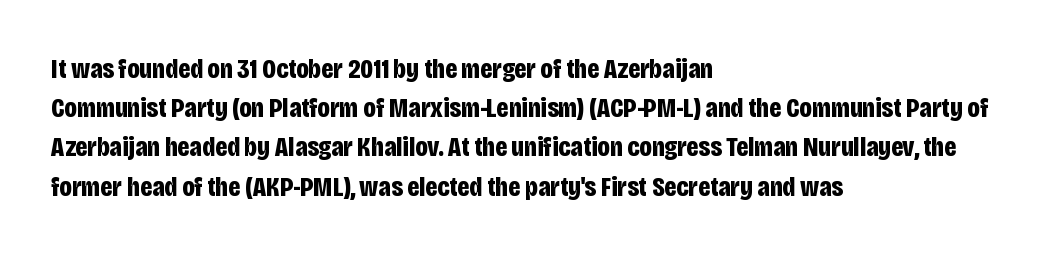
Q: Is the text bold? A: Yes.
Q: Is the text italic (slanted)? A: No, it is upright.
Q: Is the typeface a serif or a sans-serif typeface? A: Sans-serif.
Q: Is the text underlined? A: No.
Q: How is the paragraph aligned? A: Left-aligned.
Q: Is the spacing between letters normal or unusually wide? A: Normal.
Q: Is the spacing between lines tight, normal or loose? A: Normal.
Q: Width (condensed, normal, or wide)? A: Condensed.
Q: Stroke contrast? A: Low.
Q: x-height? A: Large.
Q: Monospaced? A: No.
